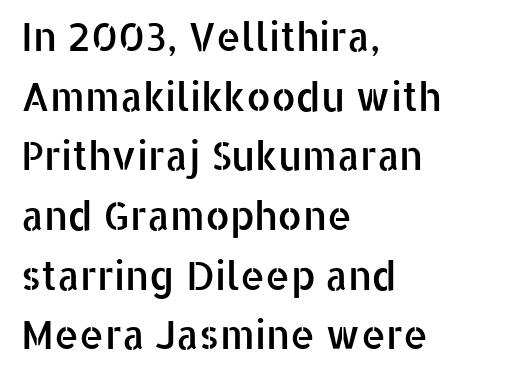
{"serif": "no", "italic": "no", "width": "normal", "stroke_contrast": "low", "x_height": "medium", "monospaced": "no", "underline": "no", "align": "left", "line_spacing": "normal", "line_spacing_ratio": 1.53, "letter_spacing": "normal", "letter_spacing_em": 0.0, "glyph_px": 39}
